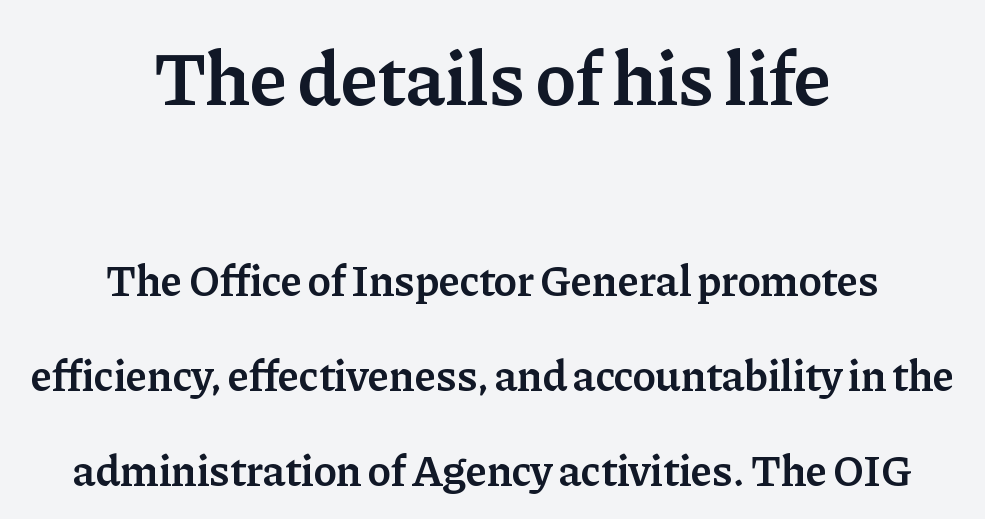
Size hierarchy here favors the leading block over the trailing one. Letters rest on an invisible, unmarked baseline. Typographically, this falls in the serif category. This block would shrink considerably if given ordinary leading; it's expanded now. A typesetter would call this proportional, since set widths differ per character.
